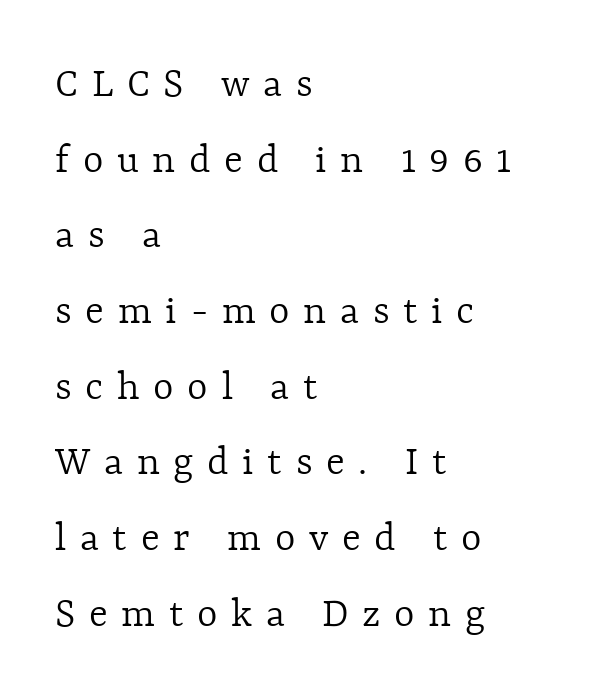
{"italic": "no", "bold": "no", "weight": "light", "width": "normal", "x_height": "medium", "monospaced": "no", "underline": "no", "align": "left", "line_spacing_ratio": 1.72, "letter_spacing": "wide", "letter_spacing_em": 0.31, "glyph_px": 44}
